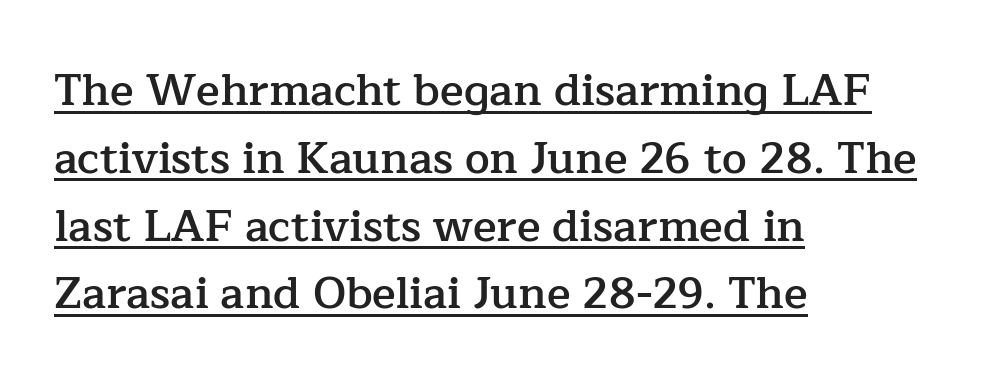
Q: Is the text bold? A: Semi-bold.
Q: Is the text italic (slanted)? A: No, it is upright.
Q: Is the typeface a serif or a sans-serif typeface? A: Serif.
Q: Is the text underlined? A: Yes.
Q: How is the paragraph aligned? A: Left-aligned.
Q: Is the spacing between letters normal or unusually wide? A: Normal.
Q: Is the spacing between lines tight, normal or loose? A: Normal.
Q: Width (condensed, normal, or wide)? A: Normal.
Q: Stroke contrast? A: Low.
Q: x-height? A: Medium.
Q: Monospaced? A: No.
